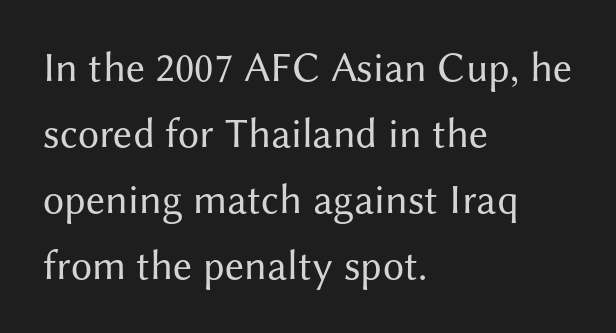
Q: Is the text bold? A: No.
Q: Is the text italic (slanted)? A: No, it is upright.
Q: Is the typeface a serif or a sans-serif typeface? A: Sans-serif.
Q: Is the text underlined? A: No.
Q: How is the paragraph aligned? A: Left-aligned.
Q: Is the spacing between letters normal or unusually wide? A: Normal.
Q: Is the spacing between lines tight, normal or loose? A: Normal.
Q: Width (condensed, normal, or wide)? A: Normal.
Q: Stroke contrast? A: Medium.
Q: x-height? A: Medium.
Q: Monospaced? A: No.
